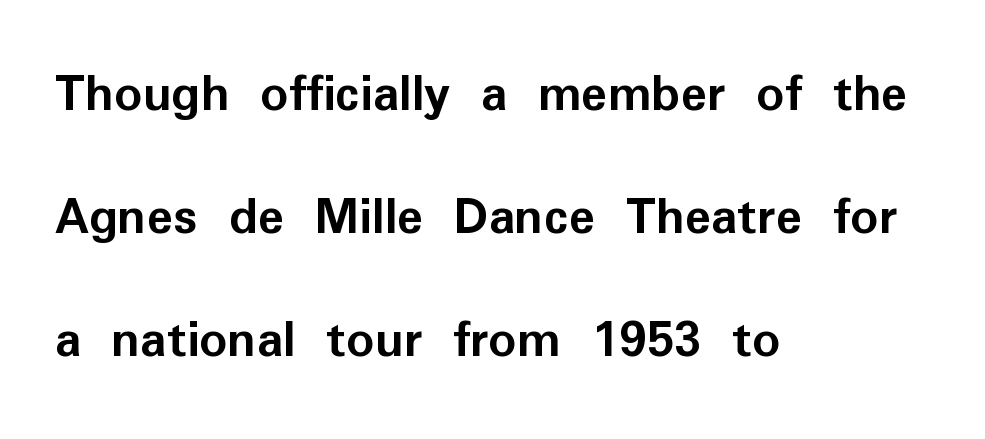
Q: Is the text bold? A: Yes.
Q: Is the text italic (slanted)? A: No, it is upright.
Q: Is the typeface a serif or a sans-serif typeface? A: Sans-serif.
Q: Is the text underlined? A: No.
Q: How is the paragraph aligned? A: Left-aligned.
Q: Is the spacing between letters normal or unusually wide? A: Normal.
Q: Is the spacing between lines tight, normal or loose? A: Loose.
Q: Width (condensed, normal, or wide)? A: Normal.
Q: Stroke contrast? A: Low.
Q: x-height? A: Medium.
Q: Monospaced? A: No.
